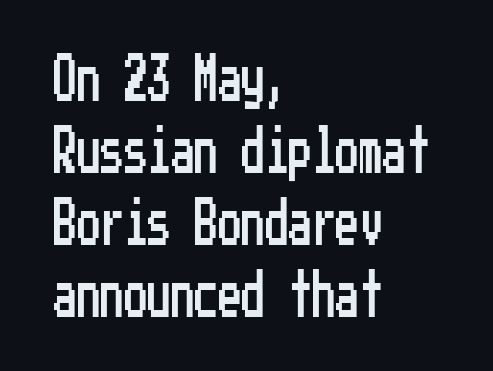
{"serif": "no", "italic": "no", "width": "condensed", "stroke_contrast": "low", "x_height": "medium", "underline": "no", "align": "left", "line_spacing": "normal", "line_spacing_ratio": 1.53, "letter_spacing": "normal", "letter_spacing_em": 0.0, "glyph_px": 47}
